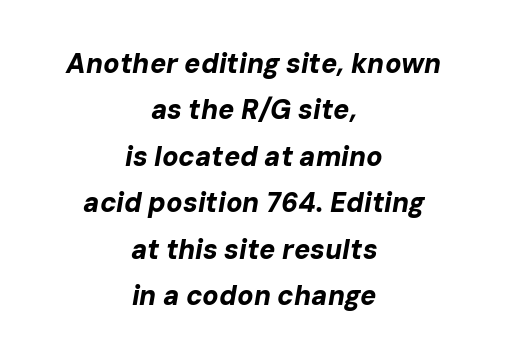
Q: Is the text bold? A: Yes.
Q: Is the text italic (slanted)? A: Yes, it leans right by about 10 degrees.
Q: Is the text underlined? A: No.
Q: How is the paragraph aligned? A: Centered.
Q: Is the spacing between letters normal or unusually wide? A: Normal.
